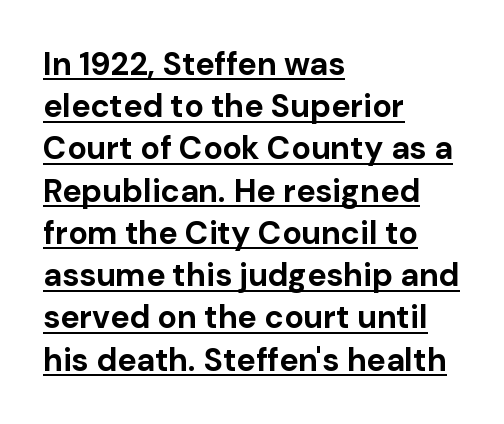
Underline: present. Successive baselines arrive at the customary interval. Here the glyphs are tracked normally, forming tight word shapes. These lines stack with their left ends in a neat column. This sample has the flowing, uneven cadence of proportional lettering. I'd describe the lettering as bold — thick and assertive.
